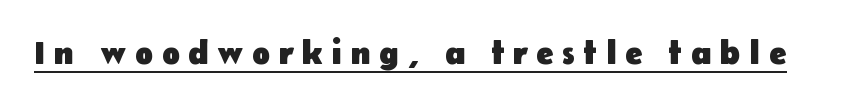
Thick stems and heavy bowls — unmistakably bold. Is there any slant? The stems are plumb. Letterform terminals end flat and unadorned throughout the passage. A baseline rule has been typeset under these characters.
